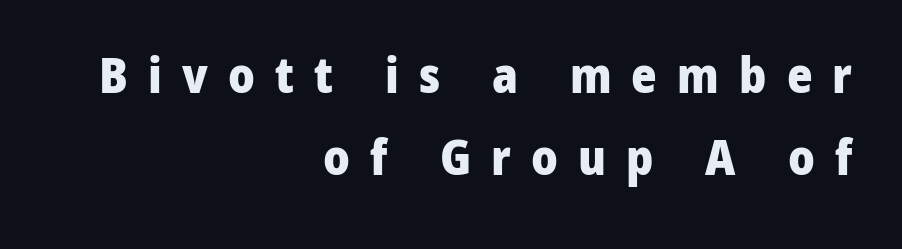
Q: Is the text bold? A: Yes.
Q: Is the text italic (slanted)? A: No, it is upright.
Q: Is the typeface a serif or a sans-serif typeface? A: Sans-serif.
Q: Is the text underlined? A: No.
Q: How is the paragraph aligned? A: Right-aligned.
Q: Is the spacing between letters normal or unusually wide? A: Unusually wide.
Q: Is the spacing between lines tight, normal or loose? A: Normal.
Q: Width (condensed, normal, or wide)? A: Normal.
Q: Stroke contrast? A: Low.
Q: x-height? A: Medium.
Q: Monospaced? A: No.
